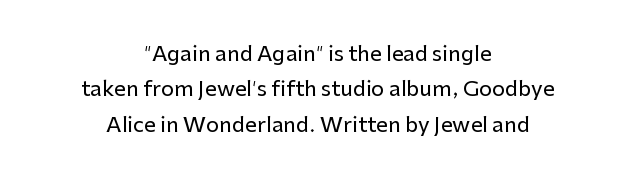
Q: Is the text italic (slanted)? A: No, it is upright.
Q: Is the text underlined? A: No.
Q: How is the paragraph aligned? A: Centered.
Q: Is the spacing between letters normal or unusually wide? A: Normal.
Q: Is the spacing between lines tight, normal or loose? A: Normal.
